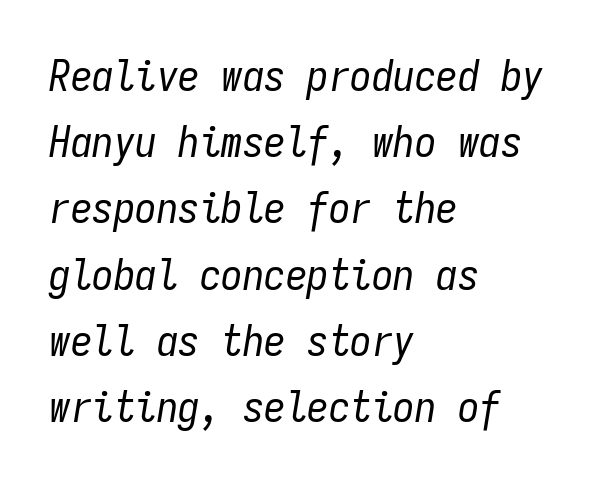
Q: Is the text bold? A: No.
Q: Is the text italic (slanted)? A: Yes, it leans right by about 9 degrees.
Q: Is the text underlined? A: No.
Q: How is the paragraph aligned? A: Left-aligned.
Q: Is the spacing between letters normal or unusually wide? A: Normal.
Q: Is the spacing between lines tight, normal or loose? A: Normal.
Q: Width (condensed, normal, or wide)? A: Condensed.
Q: Stroke contrast? A: Low.
Q: x-height? A: Medium.
Q: Monospaced? A: Yes.
